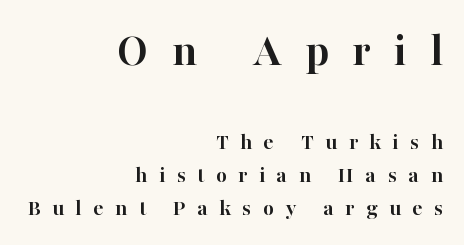
Q: Is the text bold? A: Yes.
Q: Is the text italic (slanted)? A: No, it is upright.
Q: Is the typeface a serif or a sans-serif typeface? A: Serif.
Q: Is the text underlined? A: No.
Q: How is the paragraph aligned? A: Right-aligned.
Q: Is the spacing between letters normal or unusually wide? A: Unusually wide.
Q: Is the spacing between lines tight, normal or loose? A: Normal.
Q: Which block of text is set in a larger size, the first (top) or the second (bottom)? A: The first (top) one.
Q: Width (condensed, normal, or wide)? A: Normal.
Q: Stroke contrast? A: High.
Q: x-height? A: Medium.
Q: Monospaced? A: No.
